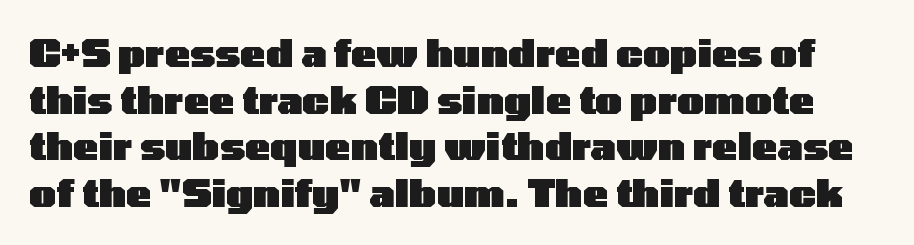
{"serif": "no", "italic": "no", "bold": "yes", "weight": "heavy", "width": "wide", "stroke_contrast": "low", "x_height": "medium", "monospaced": "no", "underline": "no", "line_spacing_ratio": 1.23, "letter_spacing": "normal", "letter_spacing_em": 0.0, "glyph_px": 38}
